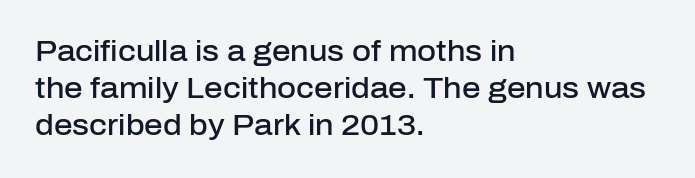
{"serif": "no", "italic": "no", "bold": "semi", "weight": "semibold", "width": "normal", "stroke_contrast": "low", "x_height": "medium", "monospaced": "no", "underline": "no", "align": "left", "line_spacing": "normal", "line_spacing_ratio": 1.28, "letter_spacing": "normal", "letter_spacing_em": 0.0, "glyph_px": 29}
